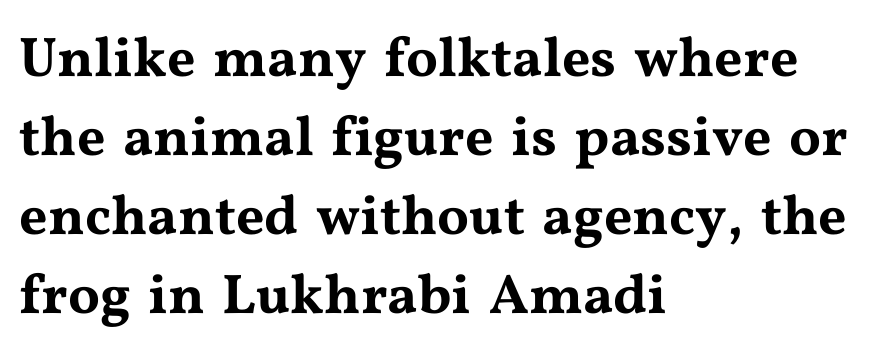
Q: Is the text italic (slanted)? A: No, it is upright.
Q: Is the typeface a serif or a sans-serif typeface? A: Serif.
Q: Is the text underlined? A: No.
Q: How is the paragraph aligned? A: Left-aligned.
Q: Is the spacing between letters normal or unusually wide? A: Normal.
Q: Is the spacing between lines tight, normal or loose? A: Normal.
Q: Width (condensed, normal, or wide)? A: Wide.
Q: Stroke contrast? A: Medium.
Q: x-height? A: Medium.
Q: Monospaced? A: No.
